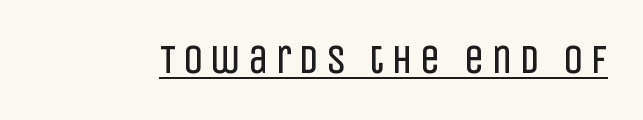
Q: Is the text bold? A: No.
Q: Is the text italic (slanted)? A: No, it is upright.
Q: Is the typeface a serif or a sans-serif typeface? A: Sans-serif.
Q: Is the text underlined? A: Yes.
Q: Width (condensed, normal, or wide)? A: Condensed.
Q: Stroke contrast? A: Low.
Q: x-height? A: Large.
Q: Monospaced? A: No.
